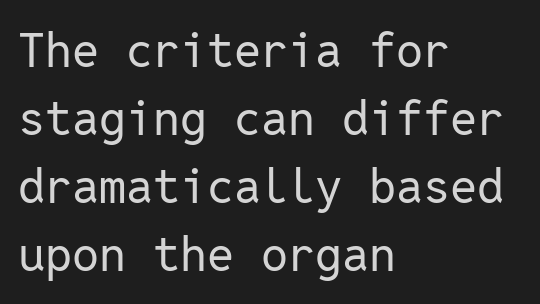
Anything drawn beneath the words? Only blank space. This rendering uses left alignment, leaving the right contour irregular. What stands out about the letter spacing? Nothing — it is the standard amount. Designer's note — italics off, roman on.
